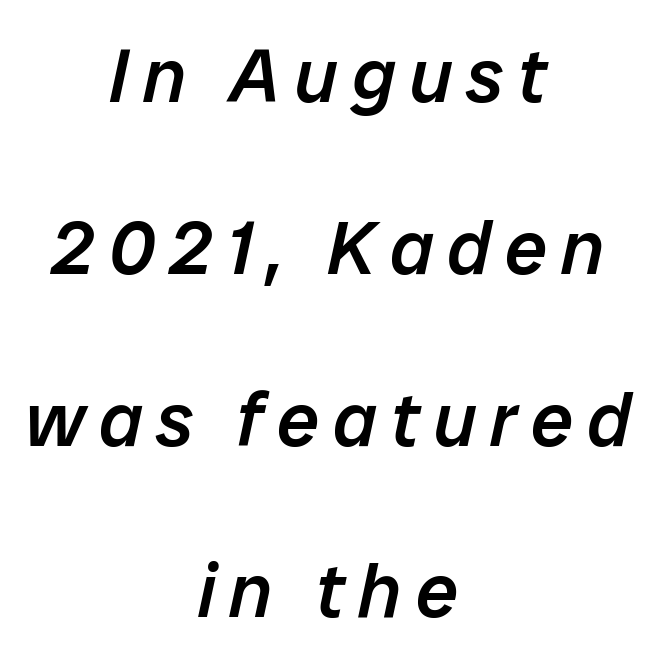
Q: Is the text bold? A: Semi-bold.
Q: Is the text italic (slanted)? A: Yes, it leans right by about 12 degrees.
Q: Is the text underlined? A: No.
Q: How is the paragraph aligned? A: Centered.
Q: Is the spacing between lines tight, normal or loose? A: Loose.
Q: Width (condensed, normal, or wide)? A: Normal.
Q: Stroke contrast? A: Low.
Q: x-height? A: Medium.
Q: Monospaced? A: No.
